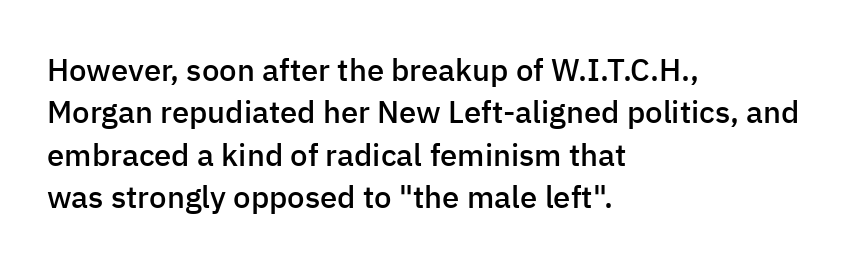
Students, this is semibold: more ink than regular, less than bold. Letterform terminals end flat and unadorned throughout the passage. Caption: standard tracking, unaltered. The face used here is proportionally spaced, like ordinary book or web type. Does the leading feel generous? No, just average. A bare baseline throughout the passage.
